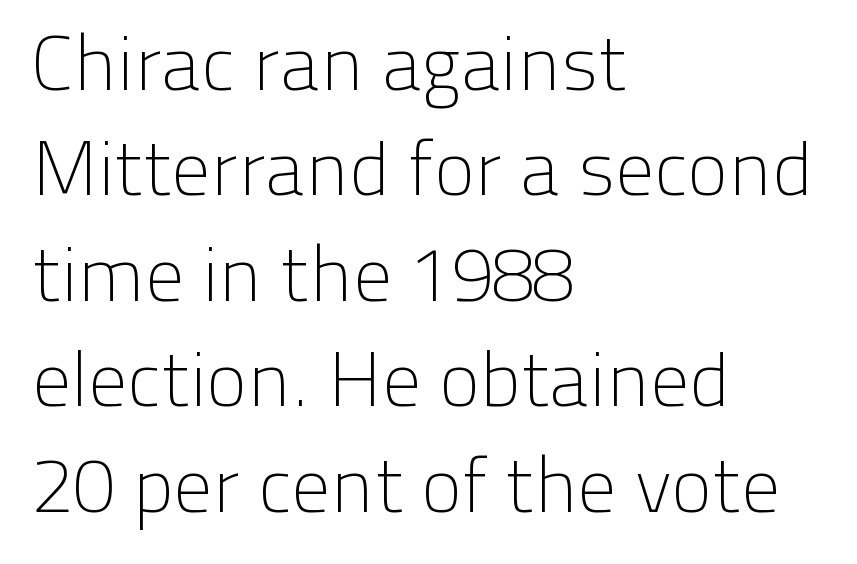
Rows of type keep a routine distance in the vertical direction. The passage shown is typed in a proportional face where columns would drift. One-word summary of the alignment: left. Here the glyphs are tracked normally, forming tight word shapes.
